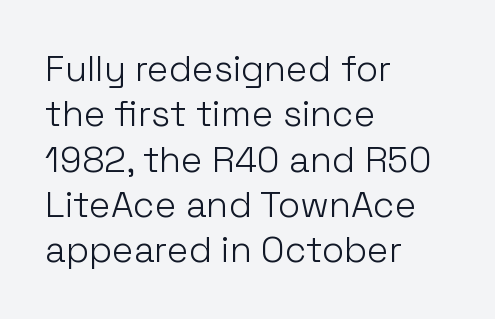
{"serif": "no", "italic": "no", "bold": "no", "weight": "light", "width": "normal", "stroke_contrast": "low", "x_height": "medium", "monospaced": "no", "underline": "no", "align": "left", "line_spacing": "normal", "line_spacing_ratio": 1.26, "letter_spacing": "normal", "letter_spacing_em": 0.0, "glyph_px": 36}
